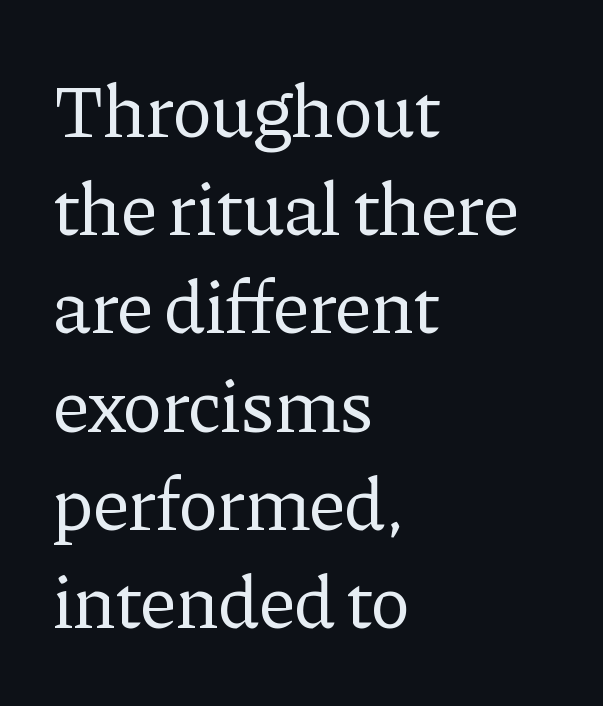
{"serif": "yes", "italic": "no", "bold": "no", "weight": "regular", "width": "normal", "stroke_contrast": "low", "x_height": "medium", "monospaced": "no", "underline": "no", "align": "left", "line_spacing": "normal", "line_spacing_ratio": 1.31, "letter_spacing": "normal", "letter_spacing_em": 0.0, "glyph_px": 75}
